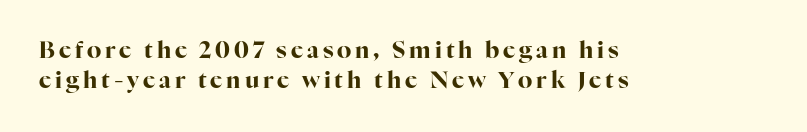
If you drew a ruler down the left edge, every line would touch it. Bold? Absolutely — the strokes are thick and heavy. Style check: upright. Type without underlining. Rows of type keep a routine distance in the vertical direction.
